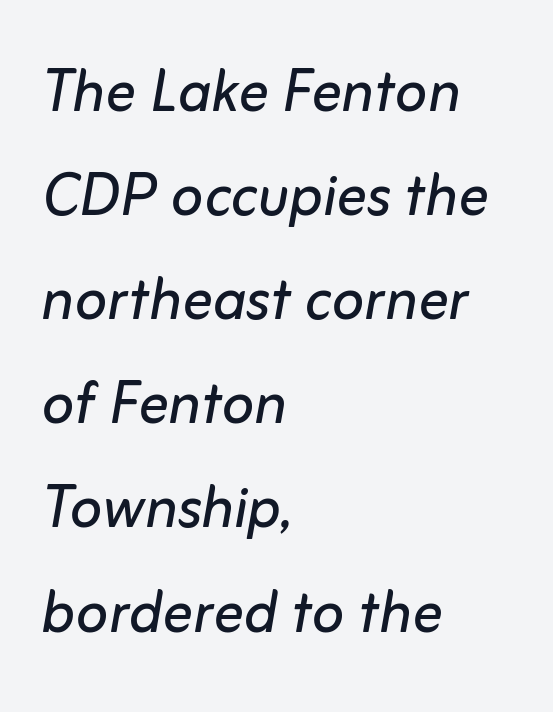
The image shows 76 px regular-weight type, italic (leaning right); set left-aligned, normal line spacing (1.37x), normal letter spacing, not underlined; low stroke contrast and a medium x-height.
